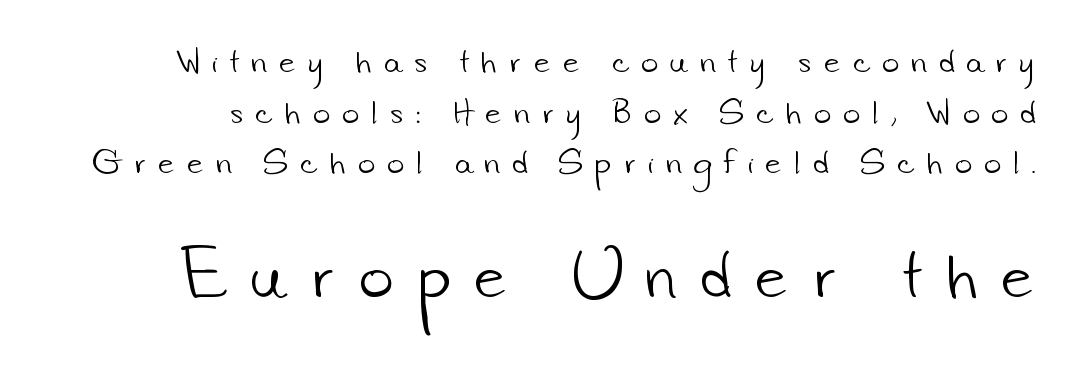
{"serif": "no", "bold": "no", "weight": "light", "width": "normal", "stroke_contrast": "low", "x_height": "small", "monospaced": "no", "underline": "no", "line_spacing_ratio": 1.75, "letter_spacing": "wide", "letter_spacing_em": 0.43, "larger_block": "second", "size_ratio": 2.0, "glyph_px": 58}
